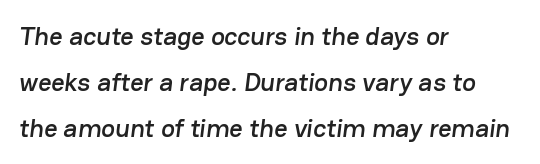
{"underline": "no", "align": "left", "line_spacing_ratio": 1.76, "letter_spacing": "normal", "letter_spacing_em": 0.0, "glyph_px": 26}
